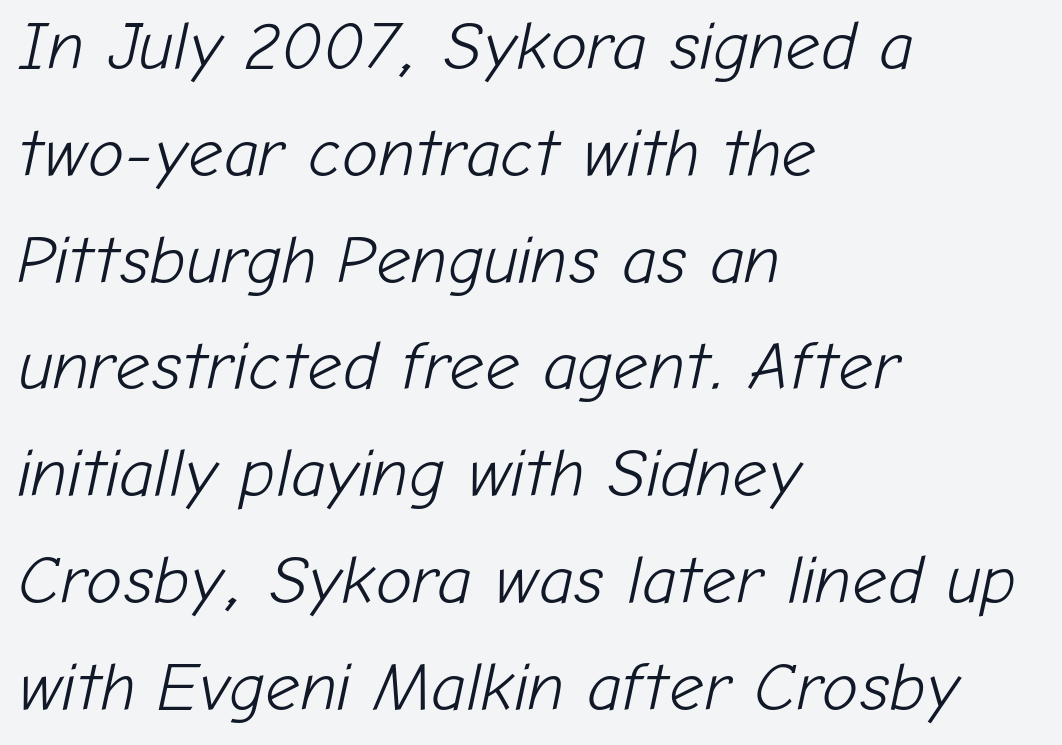
{"italic": "yes", "lean": "right", "slant_degrees": 12, "bold": "no", "weight": "light", "width": "normal", "stroke_contrast": "low", "x_height": "medium", "monospaced": "no", "underline": "no", "align": "left", "line_spacing": "normal", "line_spacing_ratio": 1.57, "letter_spacing": "normal", "letter_spacing_em": 0.0, "glyph_px": 68}
